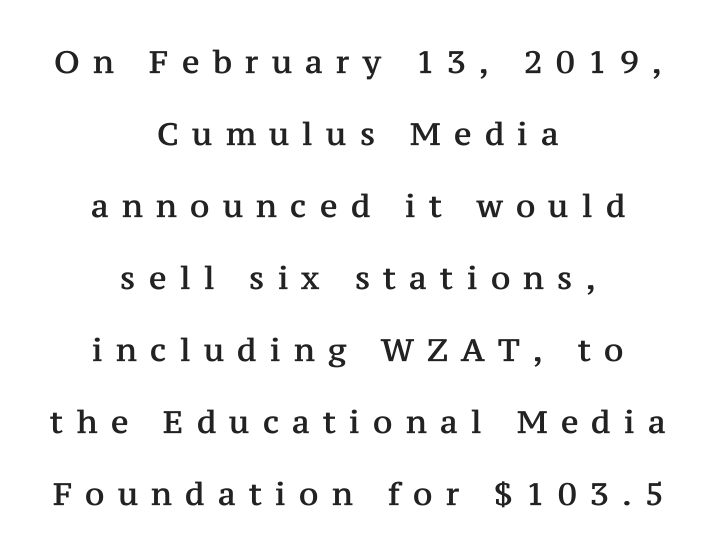
Q: Is the text italic (slanted)? A: No, it is upright.
Q: Is the typeface a serif or a sans-serif typeface? A: Serif.
Q: Is the text underlined? A: No.
Q: How is the paragraph aligned? A: Centered.
Q: Is the spacing between letters normal or unusually wide? A: Unusually wide.
Q: Is the spacing between lines tight, normal or loose? A: Loose.
Q: Width (condensed, normal, or wide)? A: Normal.
Q: Stroke contrast? A: Medium.
Q: x-height? A: Medium.
Q: Monospaced? A: No.
